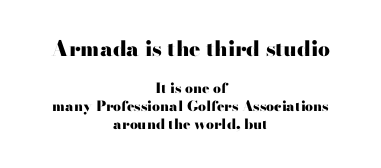
Q: Is the text bold? A: Yes.
Q: Is the text italic (slanted)? A: No, it is upright.
Q: Is the text underlined? A: No.
Q: How is the paragraph aligned? A: Centered.
Q: Is the spacing between letters normal or unusually wide? A: Normal.
Q: Is the spacing between lines tight, normal or loose? A: Normal.
Q: Which block of text is set in a larger size, the first (top) or the second (bottom)? A: The first (top) one.
